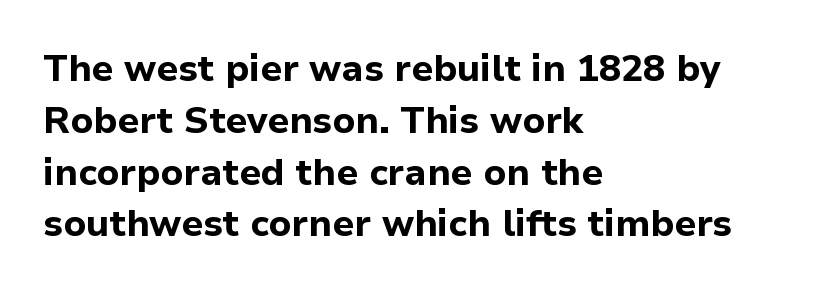
{"serif": "no", "italic": "no", "bold": "yes", "weight": "bold", "width": "normal", "stroke_contrast": "low", "x_height": "medium", "monospaced": "no", "underline": "no", "align": "left", "line_spacing": "normal", "line_spacing_ratio": 1.4, "letter_spacing": "normal", "letter_spacing_em": 0.0, "glyph_px": 37}
